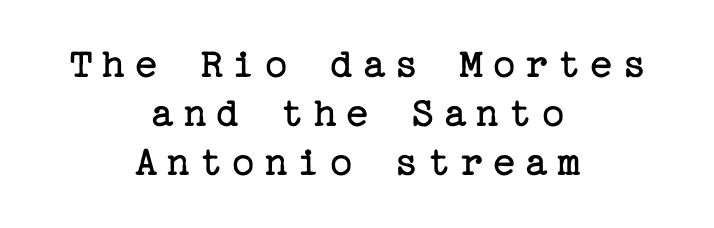
Q: Is the text bold? A: No.
Q: Is the text italic (slanted)? A: No, it is upright.
Q: Is the typeface a serif or a sans-serif typeface? A: Serif.
Q: Is the text underlined? A: No.
Q: How is the paragraph aligned? A: Centered.
Q: Is the spacing between letters normal or unusually wide? A: Unusually wide.
Q: Is the spacing between lines tight, normal or loose? A: Tight.
Q: Width (condensed, normal, or wide)? A: Normal.
Q: Stroke contrast? A: Low.
Q: x-height? A: Medium.
